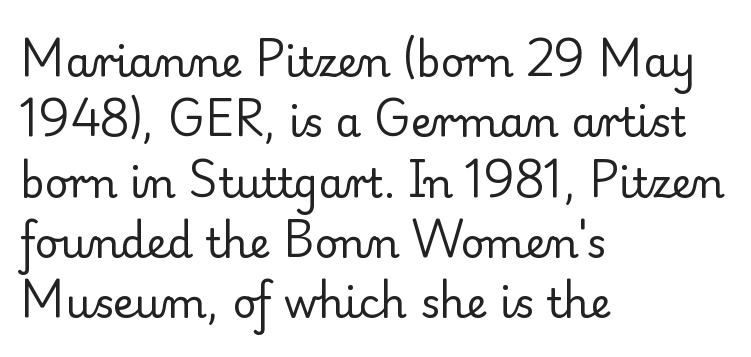
Leading: standard. The typesetting does not lean heavy: it is not bold. Nobody drew a line under any word here. Caption: multi-line text, flush left, ragged right.
